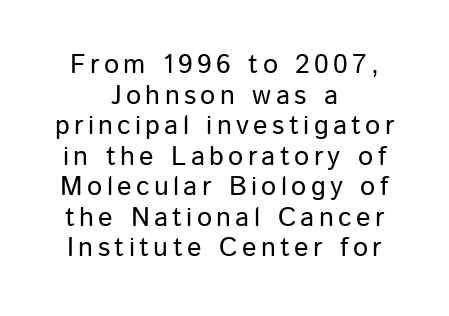
Descenders are the only things crossing below the line. Notice how the passage keeps no hard edge, just a central spine. Unlike italic type, these characters show no tilt at all. Horizontal bands of white between lines are thin slivers.
